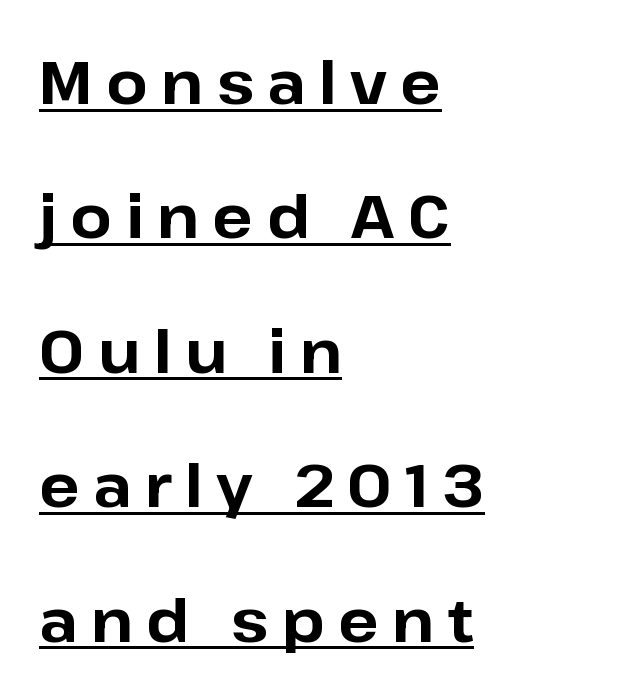
Varying glyph widths throughout — classic text-font behaviour. The designer went with a sans here, leaving each stem footless. The face used here is rendered with a markedly widened letterfit. Notice how the stems are strictly vertical — no italics here. Horizontal bands of white between lines are thick stripes. The face used here has the dense, thick strokes of a bold.
